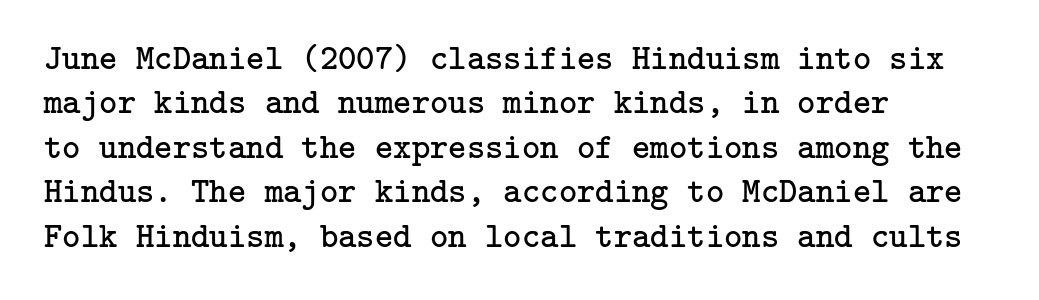
The image shows 35 px regular-weight serif type, upright; set left-aligned, normal line spacing (1.27x), normal letter spacing, not underlined; low stroke contrast and a medium x-height.
